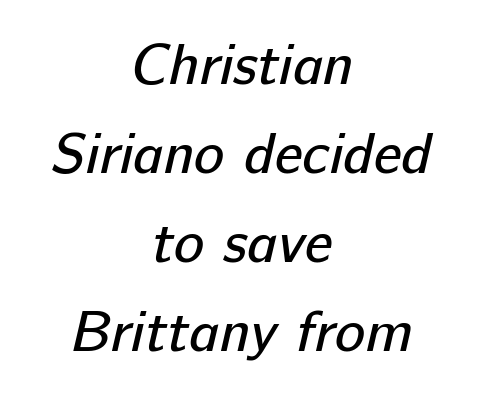
This rendering employs a face without finishing strokes, i.e., a sans-serif. The face used here is rendered with its standard letterfit. The lines sit at an ordinary, default distance from one another. The strokes carry an ordinary text weight at most. Which margin do the lines hug? Neither — every line sits in the middle. Note the varied advance widths — an 'i' is clearly narrower than an 'm'.
